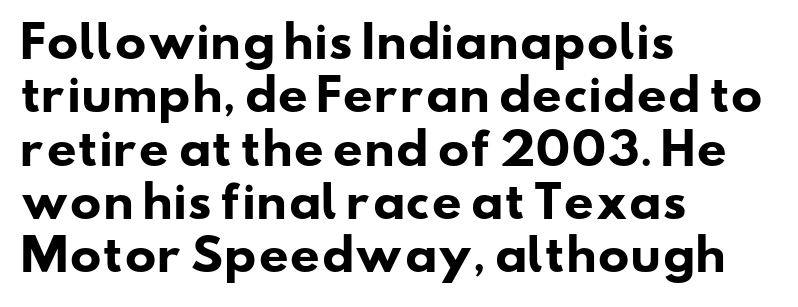
The image shows 42 px heavy, wide sans-serif type; set left-aligned, normal line spacing (1.27x), normal letter spacing, not underlined; low stroke contrast and a small x-height.
